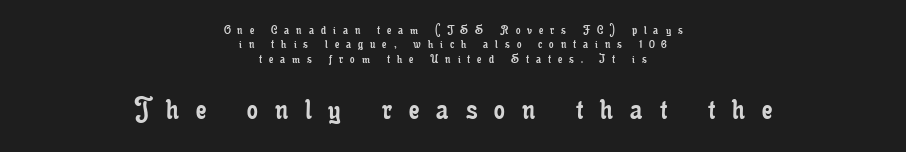
The image shows 34 px regular-weight, condensed serif type, upright; set centered, tight line spacing (1.03x), unusually wide letter spacing (+0.5 em), not underlined; the second (bottom) block is 2.43x larger; low stroke contrast and a small x-height.
